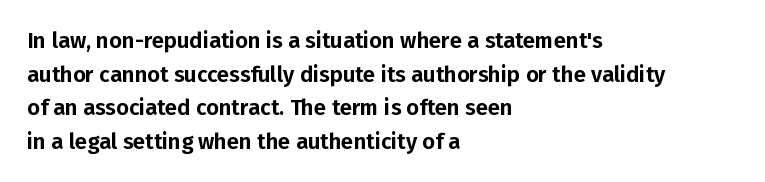
Q: Is the text italic (slanted)? A: No, it is upright.
Q: Is the text underlined? A: No.
Q: How is the paragraph aligned? A: Left-aligned.
Q: Is the spacing between letters normal or unusually wide? A: Normal.
Q: Is the spacing between lines tight, normal or loose? A: Normal.
